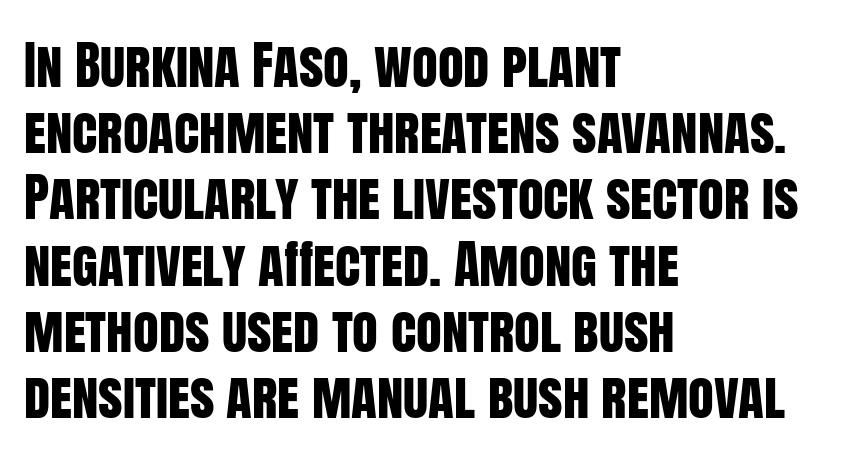
Q: Is the text italic (slanted)? A: No, it is upright.
Q: Is the typeface a serif or a sans-serif typeface? A: Sans-serif.
Q: Is the text underlined? A: No.
Q: How is the paragraph aligned? A: Left-aligned.
Q: Is the spacing between letters normal or unusually wide? A: Normal.
Q: Is the spacing between lines tight, normal or loose? A: Normal.
Q: Width (condensed, normal, or wide)? A: Condensed.
Q: Stroke contrast? A: Low.
Q: x-height? A: Large.
Q: Monospaced? A: No.
